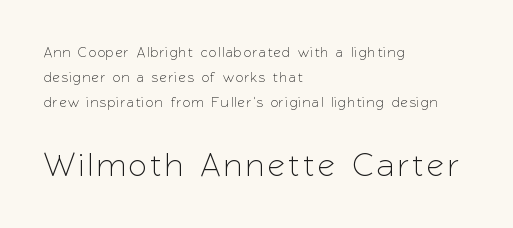
The image shows 33 px sans-serif type, upright; set left-aligned, line spacing 1.79x, not underlined; the second (bottom) block is 2.36x larger; low stroke contrast and a medium x-height.
